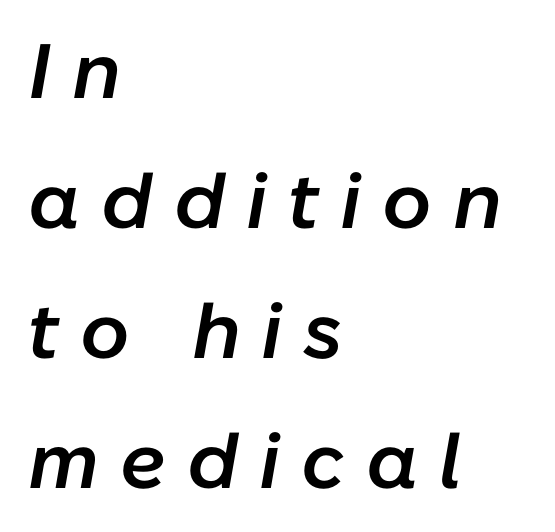
In CSS terms this would be text-align: left. A somewhat darkened texture: the type is semibold rather than bold. How are the letters spaced? Widely, with obvious added tracking. Notice how the stems are inclined rather than vertical — that's the hallmark of italics.
